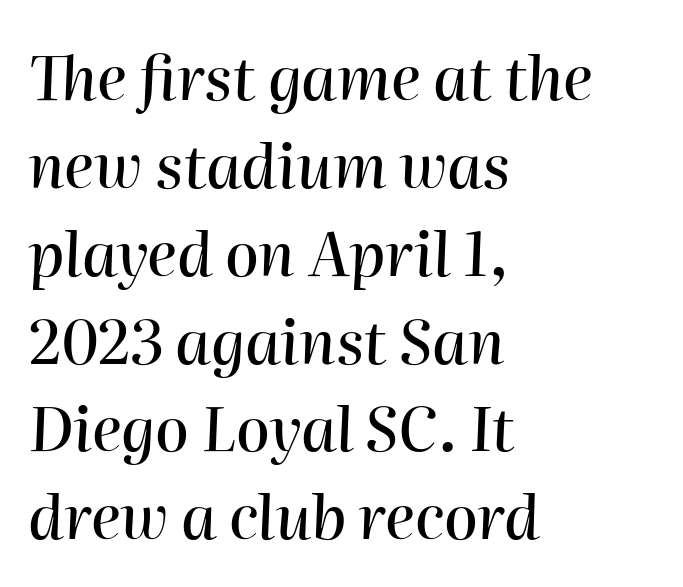
The image shows 61 px text type, italic (leaning right); set left-aligned, normal line spacing (1.44x), normal letter spacing, not underlined; high stroke contrast and a medium x-height.
